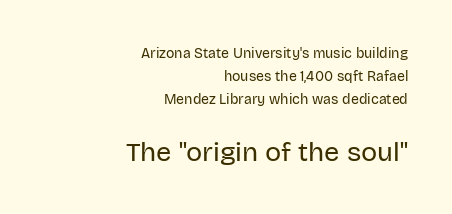
This sample uses plain, unmodified letter spacing. Leftover space on each line is placed entirely before the opening word. Heaviness? Minimal to ordinary, like unemphasized prose. Words float on clear page, feet unadorned. Top chunk: small. Bottom chunk: large.
